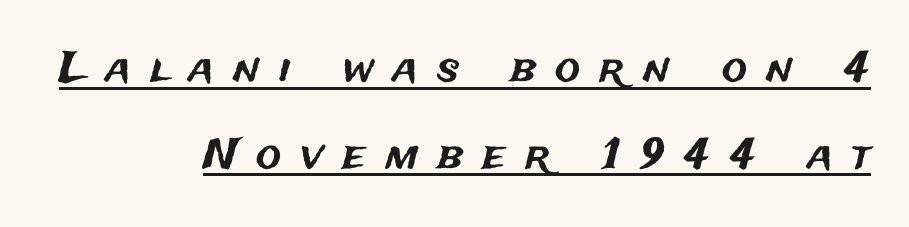
The image shows 42 px sans-serif type; set right-aligned, loose line spacing (2.06x), unusually wide letter spacing (+0.46 em), underlined; medium stroke contrast and a medium x-height.
